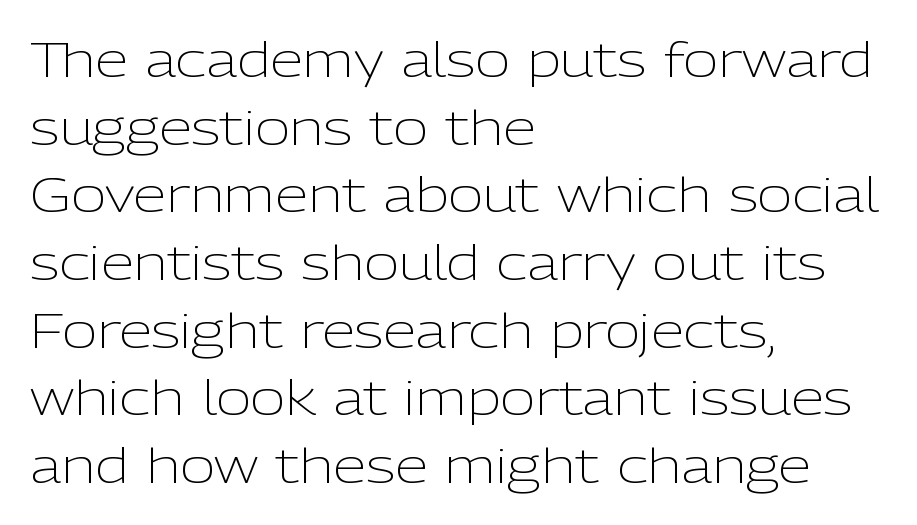
{"serif": "no", "italic": "no", "bold": "no", "weight": "light", "width": "normal", "stroke_contrast": "low", "x_height": "medium", "monospaced": "no", "underline": "no", "align": "left", "line_spacing": "normal", "line_spacing_ratio": 1.41, "letter_spacing": "normal", "letter_spacing_em": 0.0, "glyph_px": 48}
